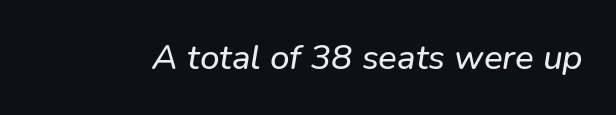
The image shows 35 px sans-serif type; set normal letter spacing, not underlined; low stroke contrast and a medium x-height.
